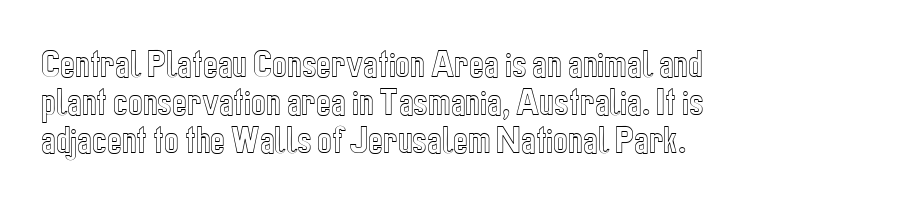
Every stem runs plumb, perpendicular to the baseline. You could call the tracking neutral — neither tight nor loose. Quick note: underline off. These lines are rendered in a variable-pitch font. Teacher's note: observe the even left margin — that is flush-left alignment.
